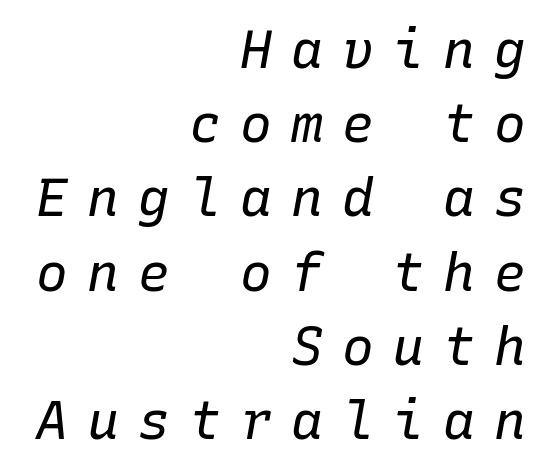
Q: Is the text bold? A: No.
Q: Is the text italic (slanted)? A: Yes, it leans right by about 10 degrees.
Q: Is the text underlined? A: No.
Q: How is the paragraph aligned? A: Right-aligned.
Q: Is the spacing between letters normal or unusually wide? A: Unusually wide.
Q: Is the spacing between lines tight, normal or loose? A: Normal.
Q: Width (condensed, normal, or wide)? A: Normal.
Q: Stroke contrast? A: Low.
Q: x-height? A: Medium.
Q: Monospaced? A: Yes.
